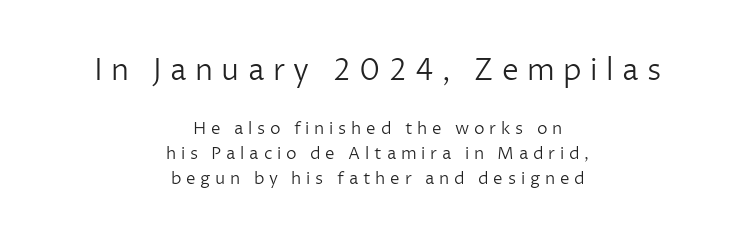
Q: Is the text bold? A: No.
Q: Is the text italic (slanted)? A: No, it is upright.
Q: Is the typeface a serif or a sans-serif typeface? A: Sans-serif.
Q: Is the text underlined? A: No.
Q: How is the paragraph aligned? A: Centered.
Q: Is the spacing between letters normal or unusually wide? A: Unusually wide.
Q: Is the spacing between lines tight, normal or loose? A: Normal.
Q: Which block of text is set in a larger size, the first (top) or the second (bottom)? A: The first (top) one.
Q: Width (condensed, normal, or wide)? A: Normal.
Q: Stroke contrast? A: Low.
Q: x-height? A: Medium.
Q: Monospaced? A: No.
